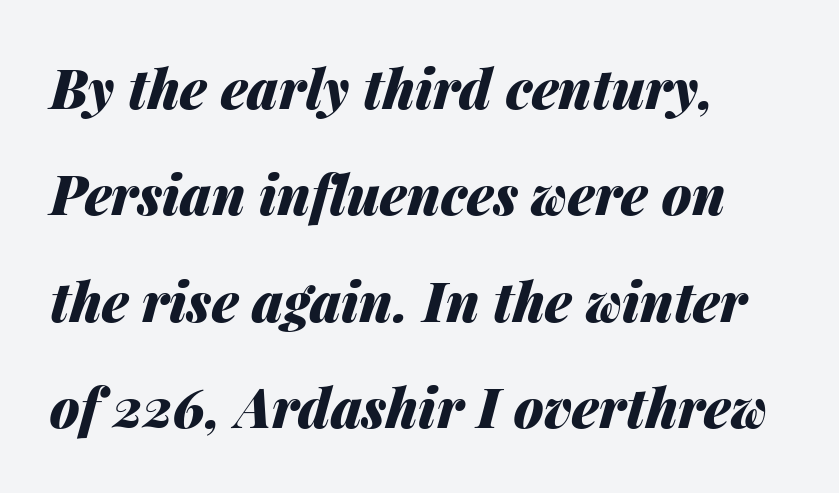
{"italic": "yes", "lean": "right", "slant_degrees": 14, "bold": "yes", "weight": "heavy", "width": "normal", "stroke_contrast": "medium", "x_height": "medium", "monospaced": "no", "underline": "no", "align": "left", "line_spacing": "loose", "line_spacing_ratio": 1.97, "letter_spacing": "normal", "letter_spacing_em": 0.0, "glyph_px": 54}
